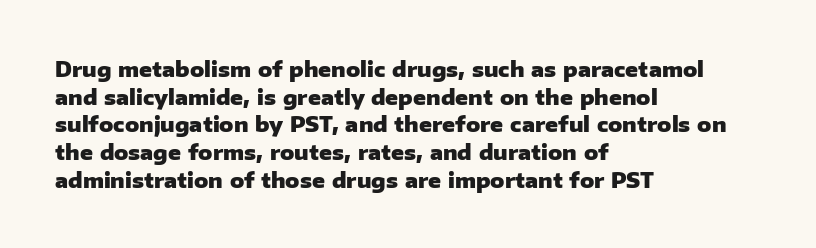
Q: Is the text bold? A: Yes.
Q: Is the text italic (slanted)? A: No, it is upright.
Q: Is the text underlined? A: No.
Q: How is the paragraph aligned? A: Left-aligned.
Q: Is the spacing between letters normal or unusually wide? A: Normal.
Q: Is the spacing between lines tight, normal or loose? A: Normal.
